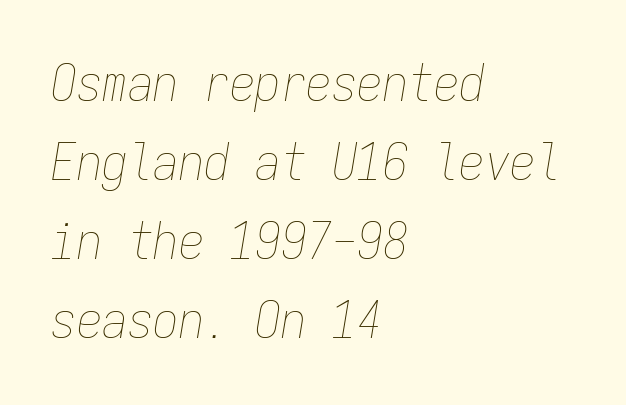
The image shows 51 px thin, condensed type, italic (leaning right), monospaced; set left-aligned, normal line spacing (1.55x), normal letter spacing, not underlined; low stroke contrast and a medium x-height.
